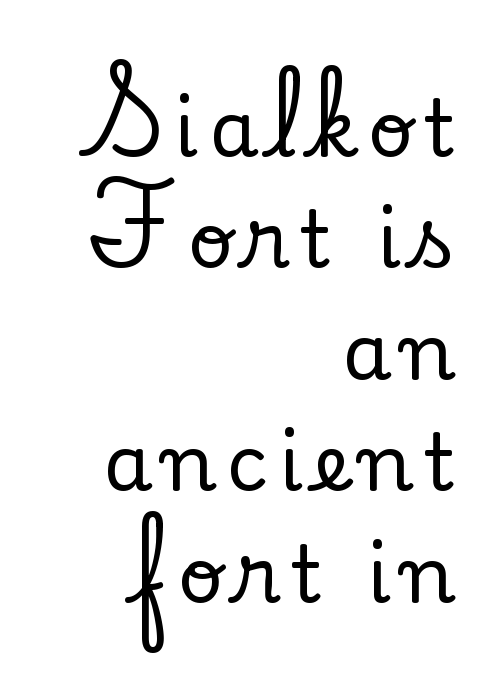
{"serif": "yes", "italic": "no", "width": "normal", "stroke_contrast": "low", "x_height": "small", "monospaced": "no", "underline": "no", "align": "right", "line_spacing": "normal", "line_spacing_ratio": 1.41, "glyph_px": 79}
